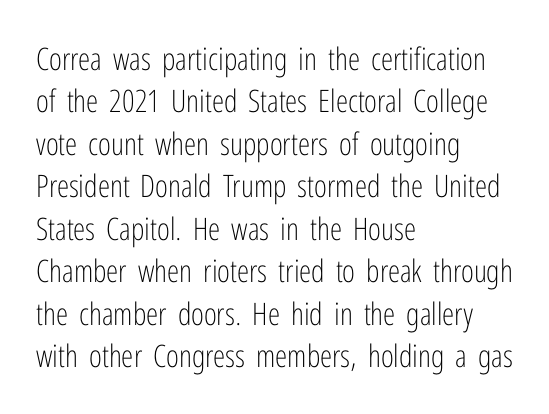
{"serif": "no", "italic": "no", "bold": "no", "weight": "light", "width": "condensed", "stroke_contrast": "low", "x_height": "medium", "monospaced": "no", "underline": "no", "align": "left", "line_spacing": "normal", "line_spacing_ratio": 1.37, "letter_spacing": "normal", "letter_spacing_em": 0.0, "glyph_px": 31}
